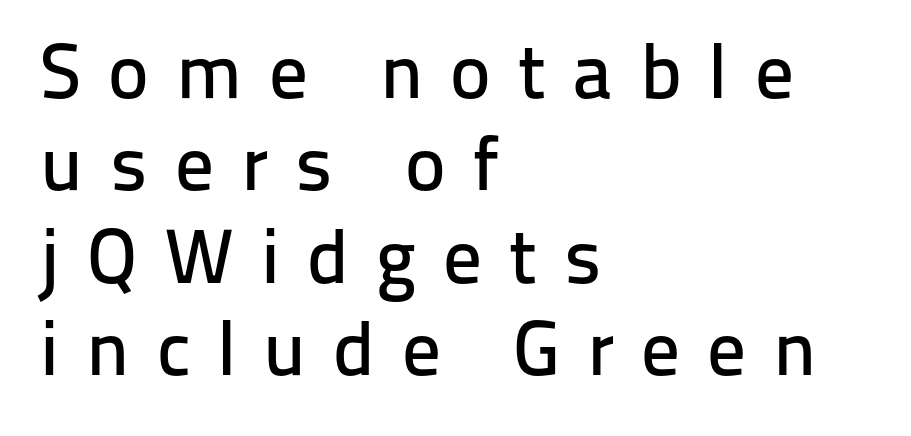
{"serif": "no", "italic": "no", "width": "normal", "stroke_contrast": "low", "x_height": "medium", "monospaced": "no", "underline": "no", "align": "left", "line_spacing_ratio": 1.2, "letter_spacing": "wide", "letter_spacing_em": 0.35, "glyph_px": 77}
